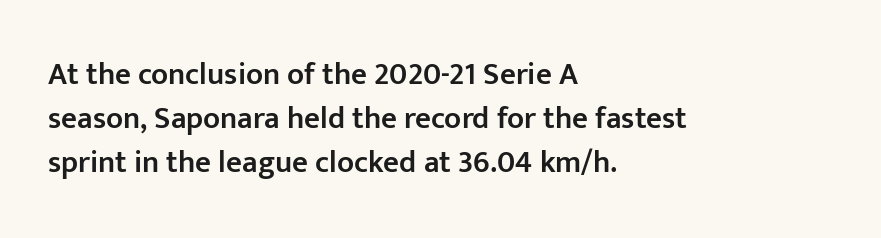
Caption: multi-line text, flush left, ragged right. How heavy is the stroke? Medium-heavy — a semibold, shy of bold. Does the lettering tilt? It doesn't — this is upright. Note the varied advance widths — an 'i' is clearly narrower than an 'm'. Clear beneath every line of the passage.
